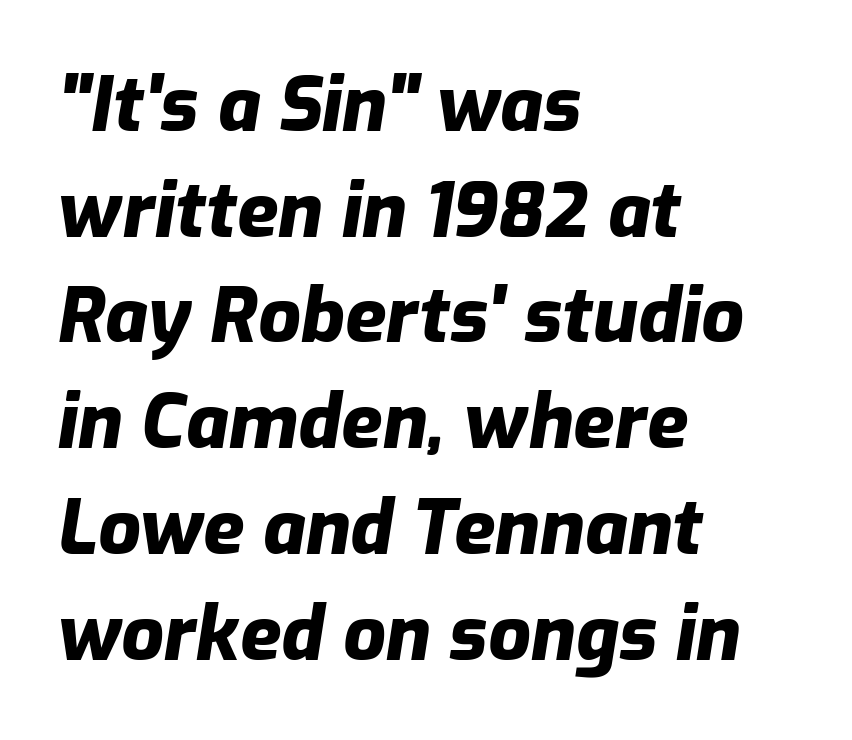
Q: Is the text bold? A: Yes.
Q: Is the text italic (slanted)? A: Yes, it leans right by about 9 degrees.
Q: Is the text underlined? A: No.
Q: How is the paragraph aligned? A: Left-aligned.
Q: Is the spacing between letters normal or unusually wide? A: Normal.
Q: Is the spacing between lines tight, normal or loose? A: Normal.
Q: Width (condensed, normal, or wide)? A: Normal.
Q: Stroke contrast? A: Low.
Q: x-height? A: Medium.
Q: Monospaced? A: No.
